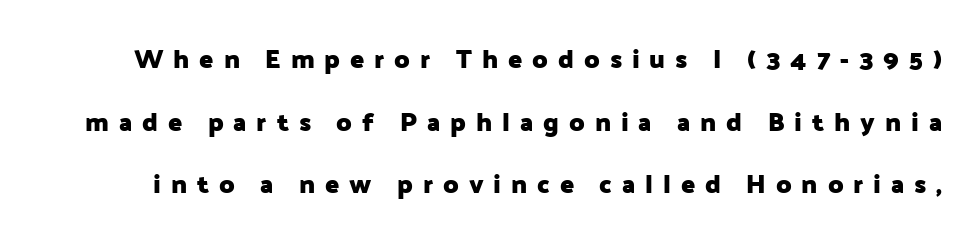
Q: Is the text bold? A: Yes.
Q: Is the text italic (slanted)? A: No, it is upright.
Q: Is the text underlined? A: No.
Q: Is the spacing between letters normal or unusually wide? A: Unusually wide.
Q: Is the spacing between lines tight, normal or loose? A: Loose.
